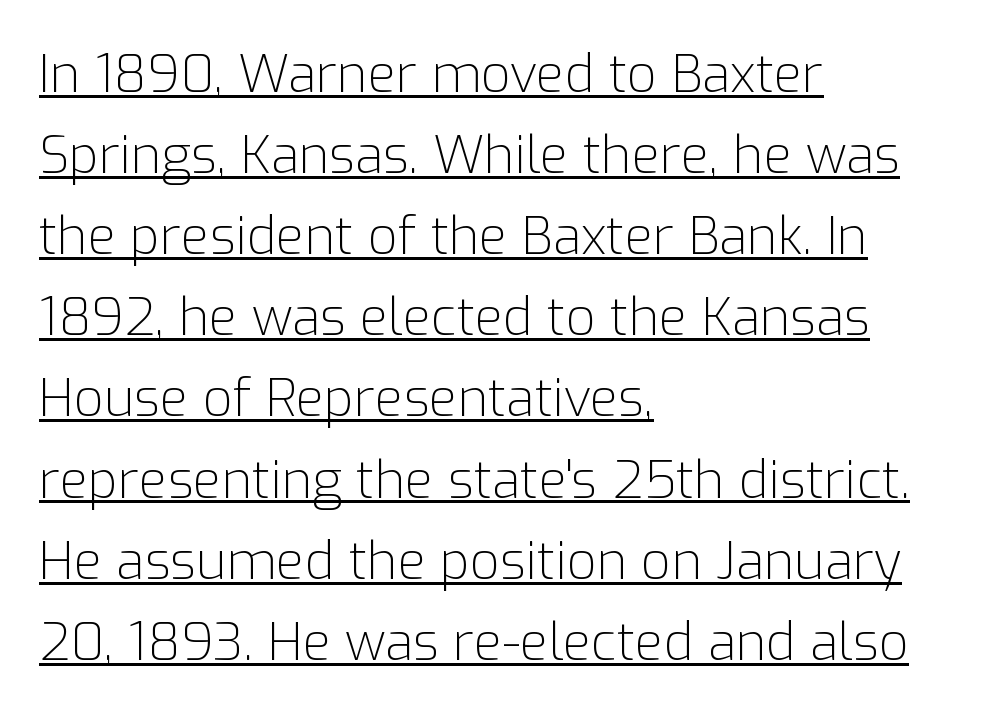
The image shows 52 px light sans-serif type, upright; set left-aligned, normal line spacing (1.56x), normal letter spacing, underlined; low stroke contrast and a medium x-height.
